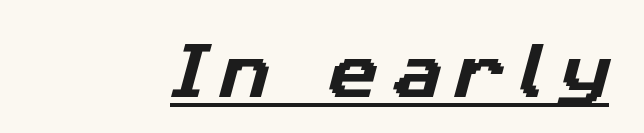
{"serif": "no", "width": "normal", "stroke_contrast": "low", "x_height": "medium", "monospaced": "no", "underline": "yes", "letter_spacing": "wide", "letter_spacing_em": 0.23, "glyph_px": 61}
